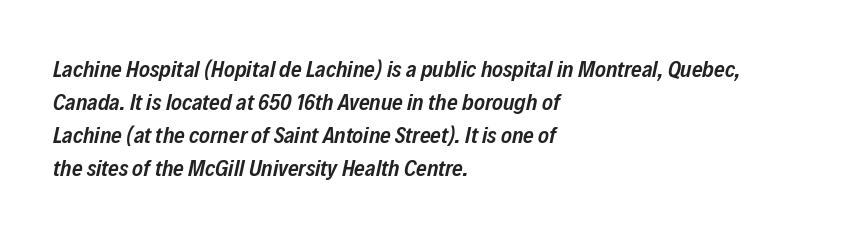
The image shows 23 px text type, italic (leaning right); set left-aligned, normal line spacing (1.44x), normal letter spacing, not underlined.
